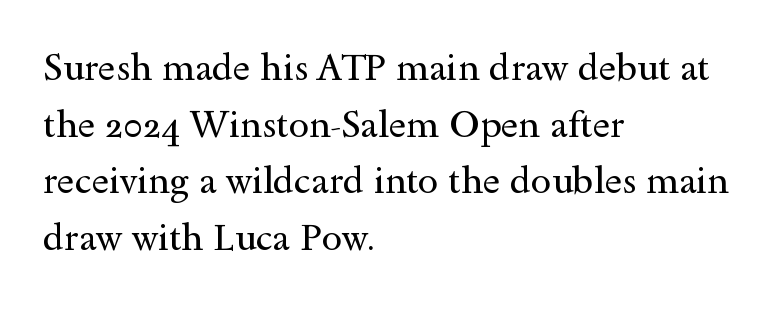
The image shows 37 px regular-weight, wide serif type, upright; set left-aligned, normal line spacing (1.53x), normal letter spacing, not underlined; a small x-height.
